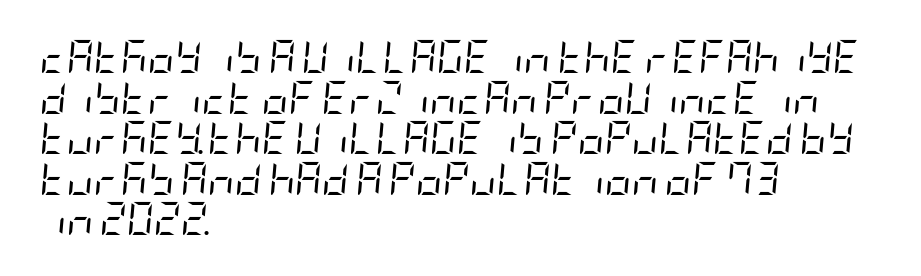
What stands out about the letter spacing? Nothing — it is the standard amount. Rule under the text: the space is simply empty. Compared with ordinary roman type, these characters are visibly tilted. A student would call this left alignment; a typographer would say flush left, rag right. A quiet, ordinary-to-light weight characterises the typeface.
